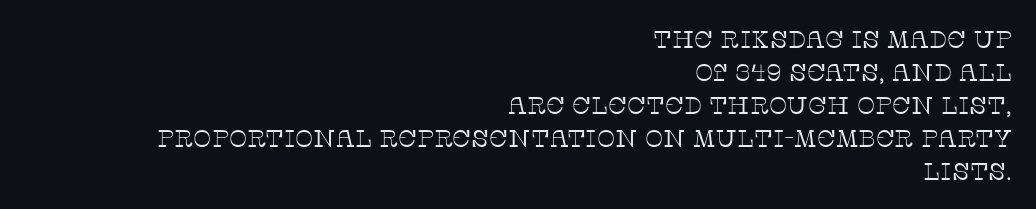
Q: Is the text bold? A: No.
Q: Is the text italic (slanted)? A: No, it is upright.
Q: Is the text underlined? A: No.
Q: How is the paragraph aligned? A: Right-aligned.
Q: Is the spacing between letters normal or unusually wide? A: Normal.
Q: Is the spacing between lines tight, normal or loose? A: Normal.
